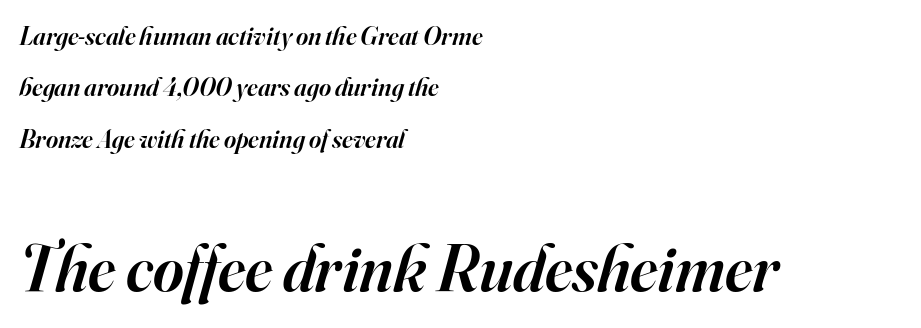
You can tell it's italic because the verticals aren't actually vertical. I'd call this a serif setting — the letters wear small feet. Rows of type keep a wide berth in the vertical direction. Character widths vary here, with narrow letters taking less room than wide ones. Underlining? Definitely not there. Students, note that the glyphs here touch the page at normal intervals.
